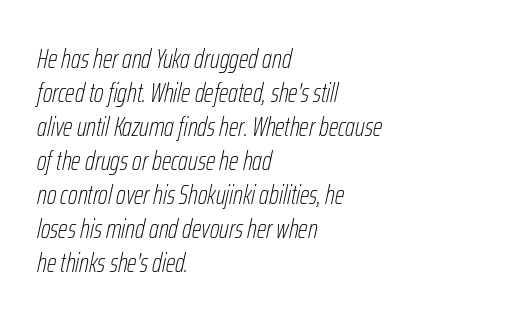
A classic flush-left, rag-right setting is used for this passage. Italic? Definitely — the glyphs are oblique. The space beneath each line is pristine and unruled. The rendering uses a moderate line-height, typical for paragraphs. Heft: none added — not bold.
